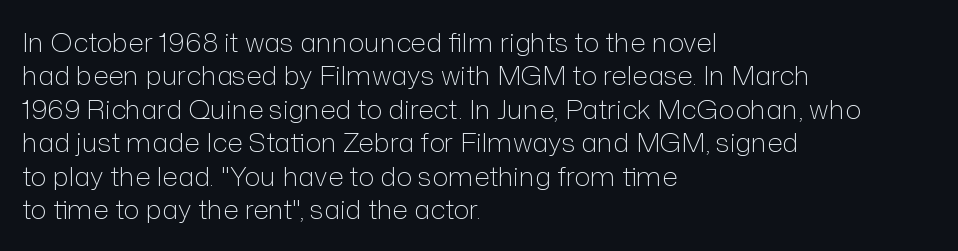
The image shows 27 px text type, upright; set left-aligned, line spacing 1.24x, normal letter spacing, not underlined.
